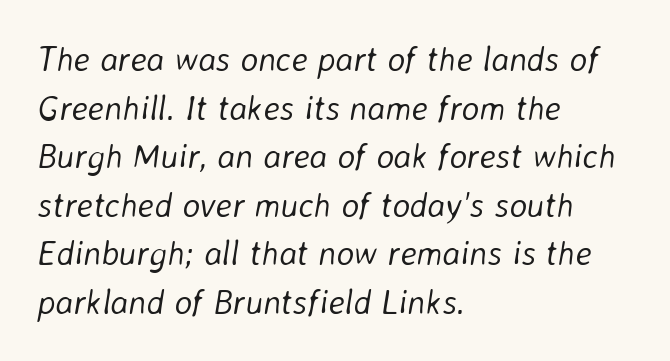
{"italic": "yes", "lean": "right", "slant_degrees": 8, "bold": "no", "weight": "light", "width": "normal", "stroke_contrast": "low", "x_height": "medium", "monospaced": "no", "underline": "no", "align": "left", "line_spacing": "normal", "line_spacing_ratio": 1.43, "letter_spacing": "normal", "letter_spacing_em": 0.0, "glyph_px": 34}
